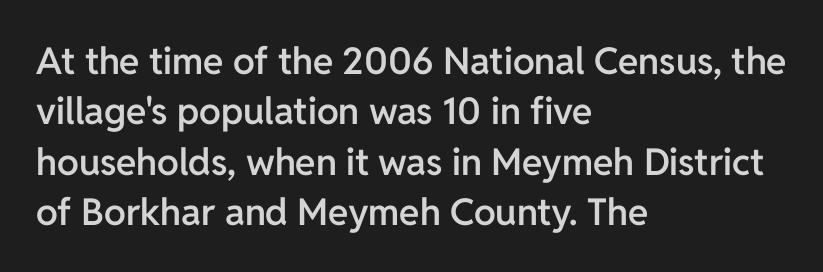
The image shows 37 px semibold sans-serif type, upright; set left-aligned, normal line spacing (1.36x), normal letter spacing, not underlined; low stroke contrast and a medium x-height.
